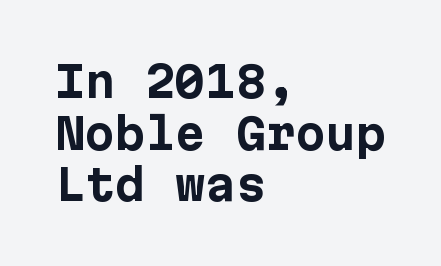
{"serif": "no", "italic": "no", "bold": "yes", "weight": "bold", "width": "normal", "stroke_contrast": "low", "x_height": "medium", "underline": "no", "align": "left", "line_spacing_ratio": 1.2, "letter_spacing": "normal", "letter_spacing_em": 0.0, "glyph_px": 43}
